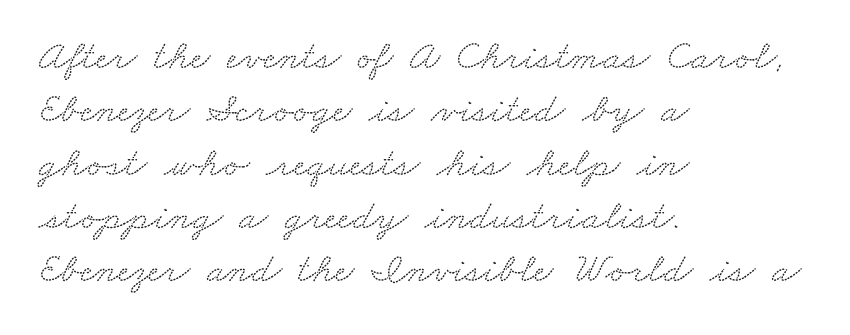
{"serif": "yes", "width": "wide", "stroke_contrast": "low", "x_height": "small", "monospaced": "no", "underline": "no", "align": "left", "line_spacing": "normal", "line_spacing_ratio": 1.27, "letter_spacing": "normal", "letter_spacing_em": 0.0, "glyph_px": 42}
